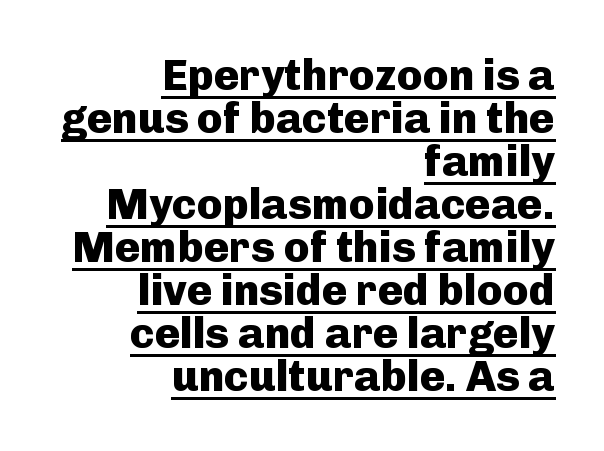
Q: Is the text bold? A: Yes.
Q: Is the text italic (slanted)? A: No, it is upright.
Q: Is the typeface a serif or a sans-serif typeface? A: Sans-serif.
Q: Is the text underlined? A: Yes.
Q: How is the paragraph aligned? A: Right-aligned.
Q: Is the spacing between letters normal or unusually wide? A: Normal.
Q: Is the spacing between lines tight, normal or loose? A: Tight.
Q: Width (condensed, normal, or wide)? A: Normal.
Q: Stroke contrast? A: Low.
Q: x-height? A: Medium.
Q: Monospaced? A: No.
